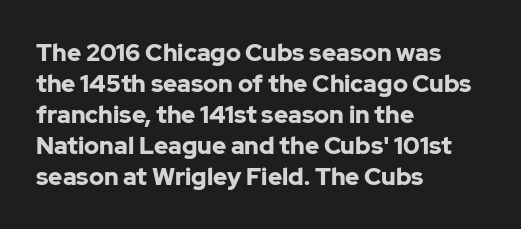
If you measured baseline to baseline, you'd find a middling distance. The specimen reads as upright at a glance. Glyph-to-glyph distance matches everyday printed text. Heavy, bold letterforms. Each row of text sits above clean, open space.
